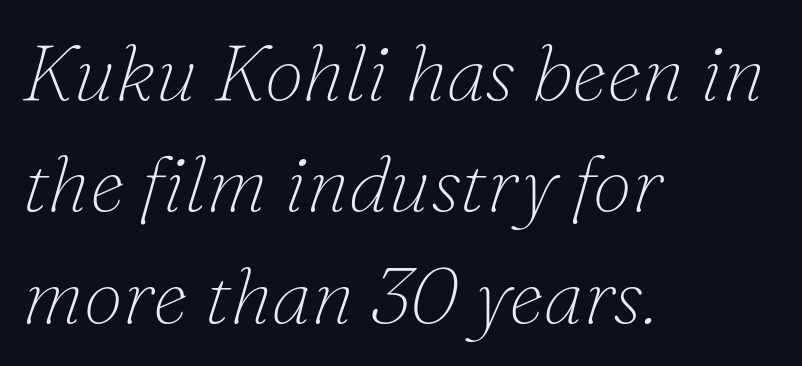
The image shows 79 px thin serif type, italic (leaning right); set left-aligned, normal line spacing (1.41x), normal letter spacing, not underlined; low stroke contrast and a small x-height.
